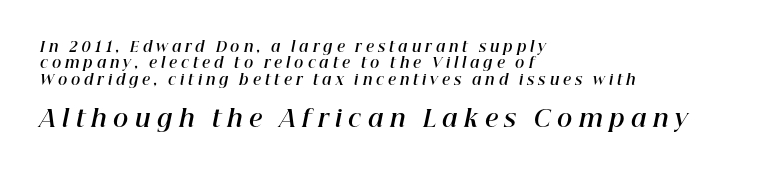
A classic flush-left, rag-right setting is used for this passage. Size hierarchy here favors the trailing block over the leading one. In terms of letterspacing, this is a distinctly airy, spread setting. Slanted lettering throughout. Only glyphs here, with clear space below each row.
